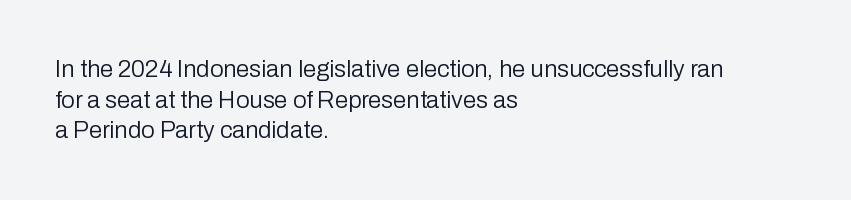
{"italic": "no", "bold": "no", "underline": "no", "align": "left", "line_spacing": "normal", "line_spacing_ratio": 1.28, "letter_spacing": "normal", "letter_spacing_em": 0.0, "glyph_px": 24}
